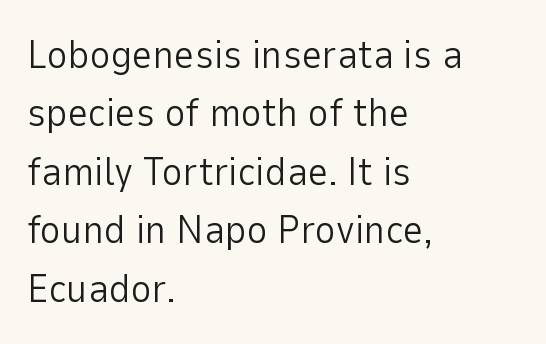
Every character sits straight up, as roman type does. The face used here is proportionally spaced, like ordinary book or web type. Weight class: somewhere from thin through regular. Does the leading feel generous? No, just average.
